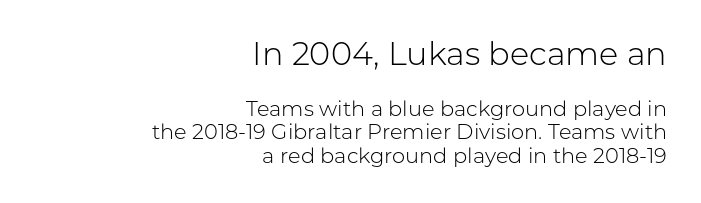
Q: Is the text bold? A: No.
Q: Is the text italic (slanted)? A: No, it is upright.
Q: Is the typeface a serif or a sans-serif typeface? A: Sans-serif.
Q: Is the text underlined? A: No.
Q: How is the paragraph aligned? A: Right-aligned.
Q: Is the spacing between letters normal or unusually wide? A: Normal.
Q: Is the spacing between lines tight, normal or loose? A: Tight.
Q: Which block of text is set in a larger size, the first (top) or the second (bottom)? A: The first (top) one.
Q: Width (condensed, normal, or wide)? A: Normal.
Q: Stroke contrast? A: Low.
Q: x-height? A: Medium.
Q: Monospaced? A: No.
